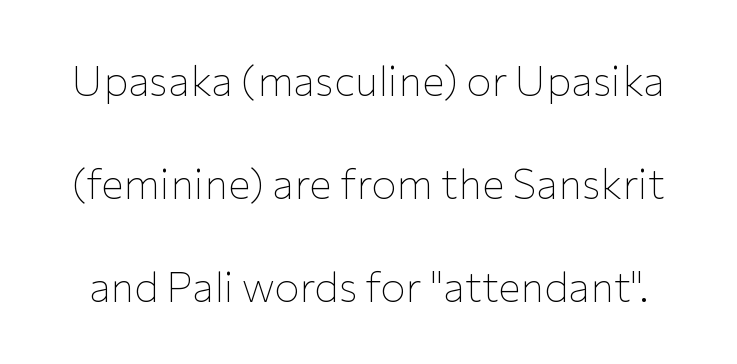
Q: Is the text bold? A: No.
Q: Is the text italic (slanted)? A: No, it is upright.
Q: Is the typeface a serif or a sans-serif typeface? A: Sans-serif.
Q: Is the text underlined? A: No.
Q: Is the spacing between letters normal or unusually wide? A: Normal.
Q: Is the spacing between lines tight, normal or loose? A: Loose.
Q: Width (condensed, normal, or wide)? A: Normal.
Q: Stroke contrast? A: Low.
Q: x-height? A: Medium.
Q: Monospaced? A: No.
